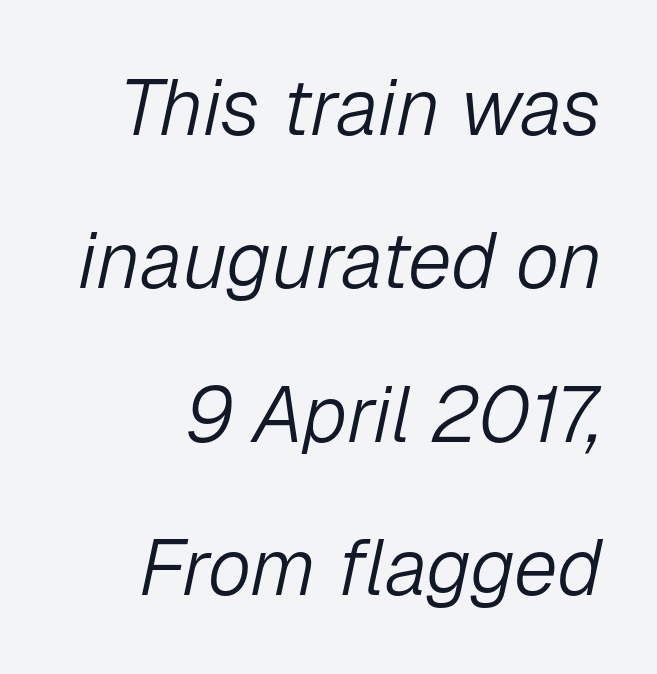
Summary of weight: not heavy and not bold. The letters advance in unequal steps, a hallmark of proportional type. A typesetter would mark this as italic. Caption: multi-line text, flush right, ragged left. Check under the words: just untouched page.
